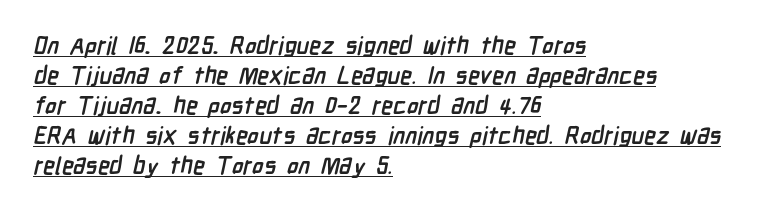
Q: Is the text bold? A: Yes.
Q: Is the text underlined? A: Yes.
Q: How is the paragraph aligned? A: Left-aligned.
Q: Is the spacing between letters normal or unusually wide? A: Normal.
Q: Is the spacing between lines tight, normal or loose? A: Normal.
